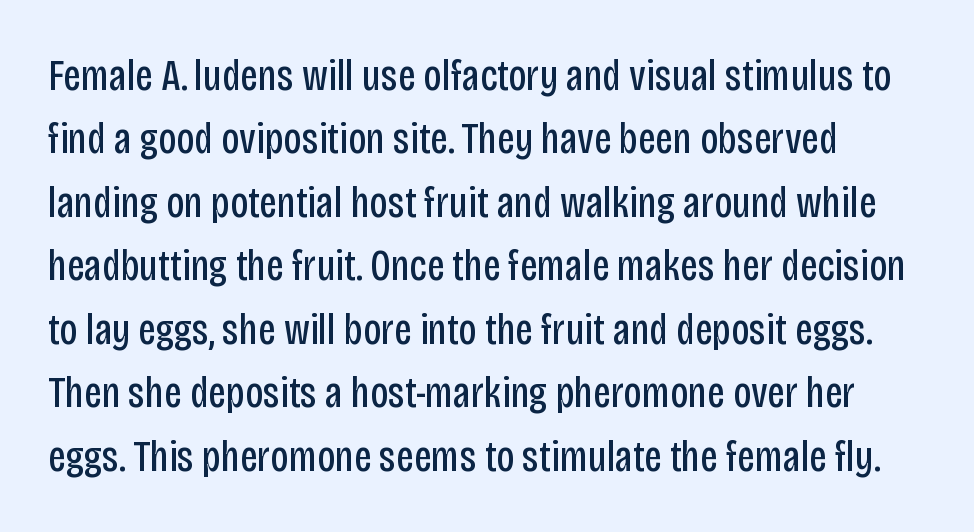
{"serif": "no", "italic": "no", "bold": "no", "weight": "regular", "width": "condensed", "stroke_contrast": "low", "x_height": "large", "monospaced": "no", "underline": "no", "align": "left", "line_spacing": "normal", "line_spacing_ratio": 1.41, "letter_spacing": "normal", "letter_spacing_em": 0.0, "glyph_px": 45}
